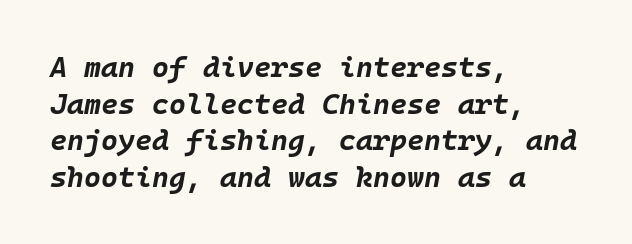
{"italic": "yes", "lean": "right", "slant_degrees": 10, "bold": "yes", "weight": "bold", "width": "normal", "stroke_contrast": "low", "x_height": "large", "monospaced": "yes", "underline": "no", "align": "left", "line_spacing": "normal", "line_spacing_ratio": 1.26, "letter_spacing": "normal", "letter_spacing_em": 0.0, "glyph_px": 29}
